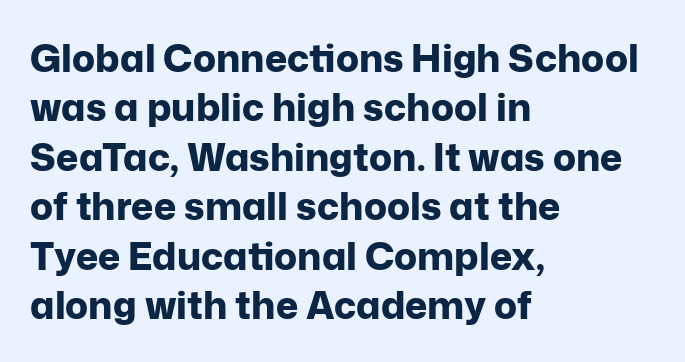
Q: Is the text bold? A: Yes.
Q: Is the text italic (slanted)? A: No, it is upright.
Q: Is the typeface a serif or a sans-serif typeface? A: Sans-serif.
Q: Is the text underlined? A: No.
Q: How is the paragraph aligned? A: Left-aligned.
Q: Is the spacing between letters normal or unusually wide? A: Normal.
Q: Is the spacing between lines tight, normal or loose? A: Normal.
Q: Width (condensed, normal, or wide)? A: Normal.
Q: Stroke contrast? A: Low.
Q: x-height? A: Medium.
Q: Monospaced? A: No.
